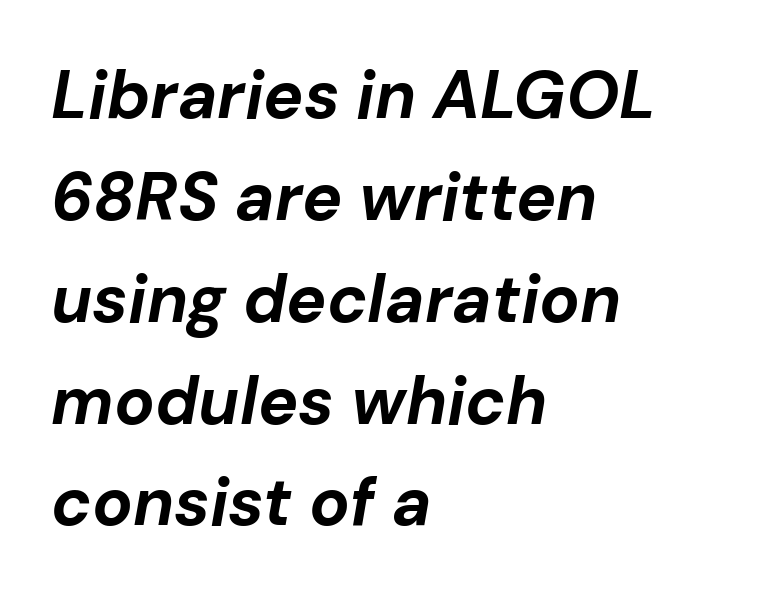
Would a proofreader flag this as italicized? Yes. Layout note: lines flush left. Nothing unusual about the tracking: characters are spaced as the font intends. Whoever set this chose a conventional vertical rhythm. The passage shown is typed in a proportional face where columns would drift.
